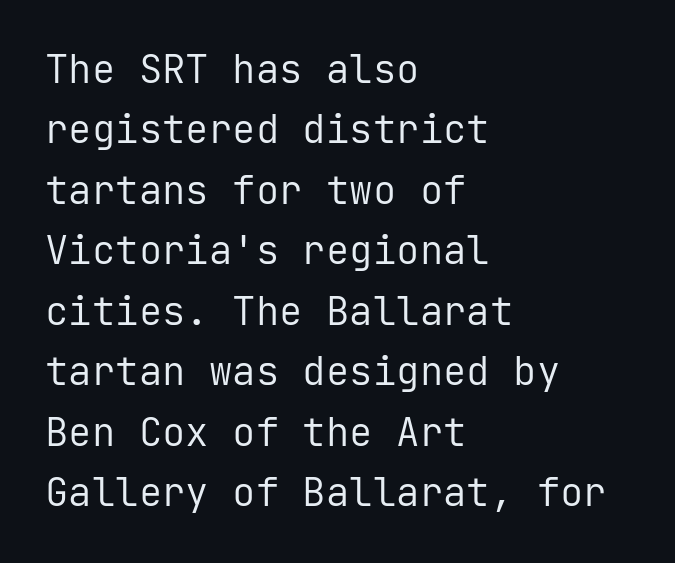
{"serif": "no", "italic": "no", "bold": "no", "weight": "regular", "width": "normal", "stroke_contrast": "low", "x_height": "medium", "monospaced": "yes", "underline": "no", "align": "left", "line_spacing": "normal", "line_spacing_ratio": 1.55, "letter_spacing": "normal", "letter_spacing_em": 0.0, "glyph_px": 39}
